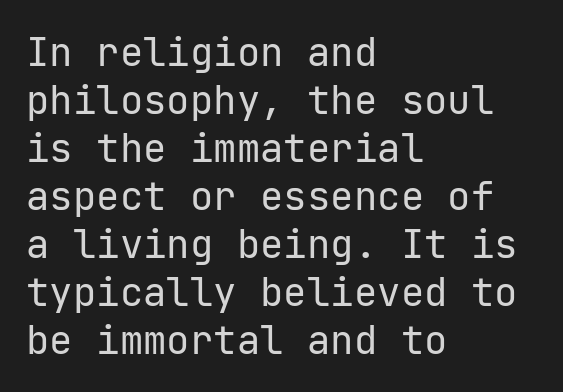
{"serif": "no", "italic": "no", "bold": "no", "weight": "regular", "width": "normal", "stroke_contrast": "low", "x_height": "medium", "underline": "no", "align": "left", "line_spacing_ratio": 1.23, "letter_spacing": "normal", "letter_spacing_em": 0.0, "glyph_px": 39}
